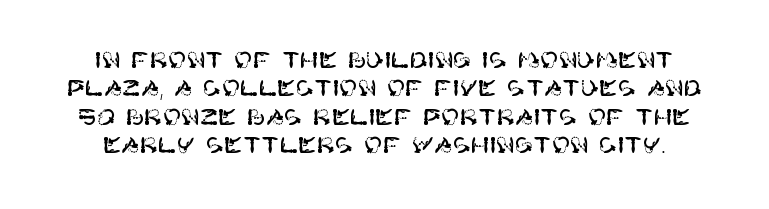
The image shows 22 px text type, upright; set normal line spacing (1.29x), normal letter spacing, not underlined.
